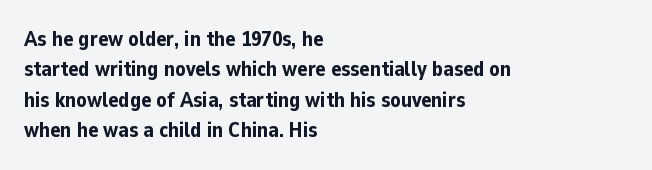
Notice how the stems are strictly vertical — no italics here. These words are printed bold, with thick strokes throughout. Leading: standard. You could call the tracking neutral — neither tight nor loose. The rendering anchors every line to the left-hand side. The words here are not underlined.
